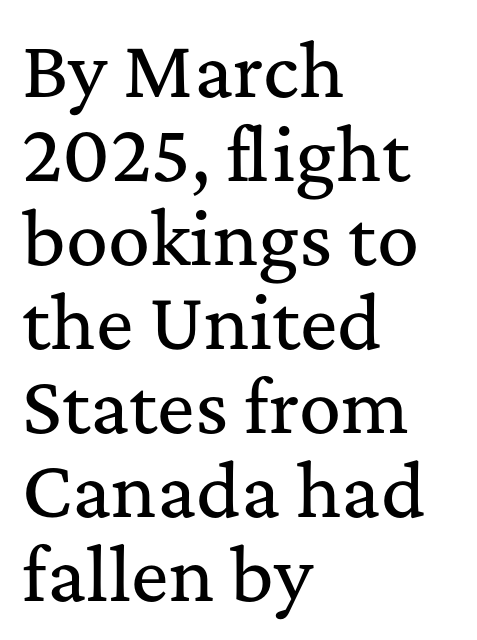
{"serif": "yes", "italic": "no", "width": "normal", "stroke_contrast": "medium", "x_height": "medium", "monospaced": "no", "underline": "no", "align": "left", "line_spacing_ratio": 1.2, "letter_spacing": "normal", "letter_spacing_em": 0.0, "glyph_px": 70}
